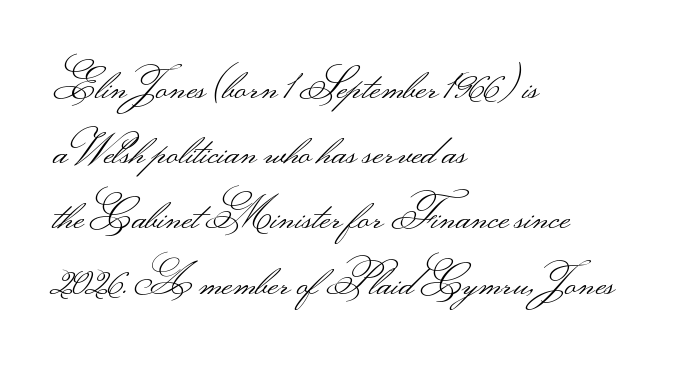
The image shows 41 px light, wide sans-serif type; set left-aligned, normal line spacing (1.59x), normal letter spacing, not underlined; medium stroke contrast.
